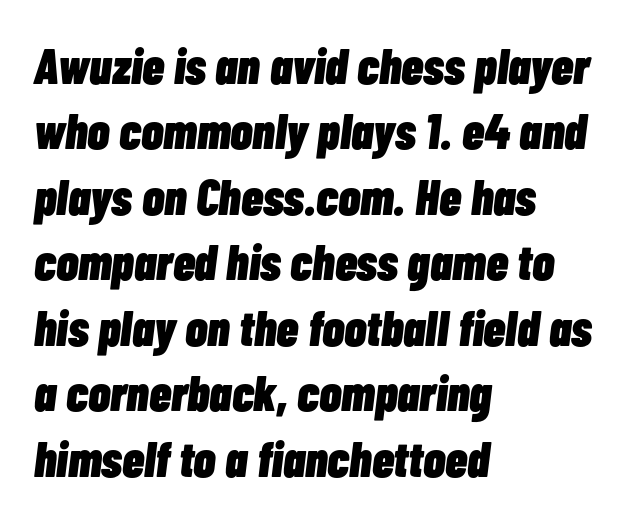
{"italic": "yes", "lean": "right", "slant_degrees": 7, "bold": "yes", "weight": "heavy", "width": "condensed", "stroke_contrast": "low", "x_height": "medium", "monospaced": "no", "underline": "no", "align": "left", "line_spacing": "normal", "line_spacing_ratio": 1.31, "letter_spacing": "normal", "letter_spacing_em": 0.0, "glyph_px": 50}
